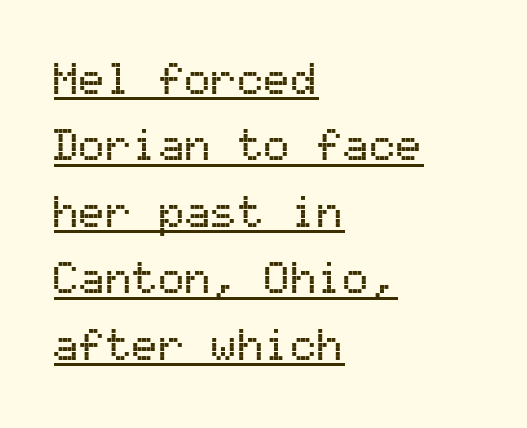
The image shows 44 px sans-serif type, upright, monospaced; set left-aligned, normal line spacing (1.51x), normal letter spacing, underlined; medium stroke contrast and a medium x-height.
